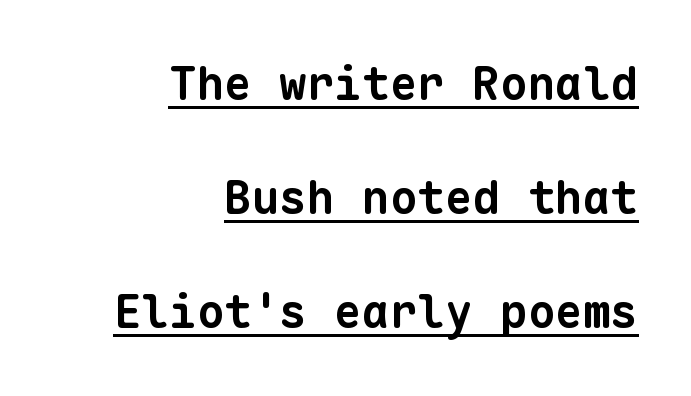
Q: Is the text bold? A: Yes.
Q: Is the typeface a serif or a sans-serif typeface? A: Sans-serif.
Q: Is the text underlined? A: Yes.
Q: How is the paragraph aligned? A: Right-aligned.
Q: Is the spacing between letters normal or unusually wide? A: Normal.
Q: Is the spacing between lines tight, normal or loose? A: Loose.
Q: Width (condensed, normal, or wide)? A: Normal.
Q: Stroke contrast? A: Low.
Q: x-height? A: Medium.
Q: Monospaced? A: Yes.
